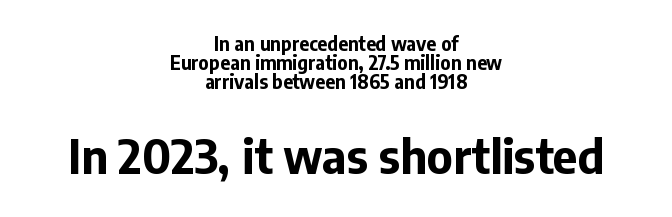
{"serif": "no", "italic": "no", "bold": "yes", "weight": "bold", "width": "normal", "stroke_contrast": "low", "x_height": "medium", "monospaced": "no", "underline": "no", "align": "center", "line_spacing": "tight", "line_spacing_ratio": 0.99, "letter_spacing": "normal", "letter_spacing_em": 0.0, "larger_block": "second", "size_ratio": 2.47, "glyph_px": 47}
